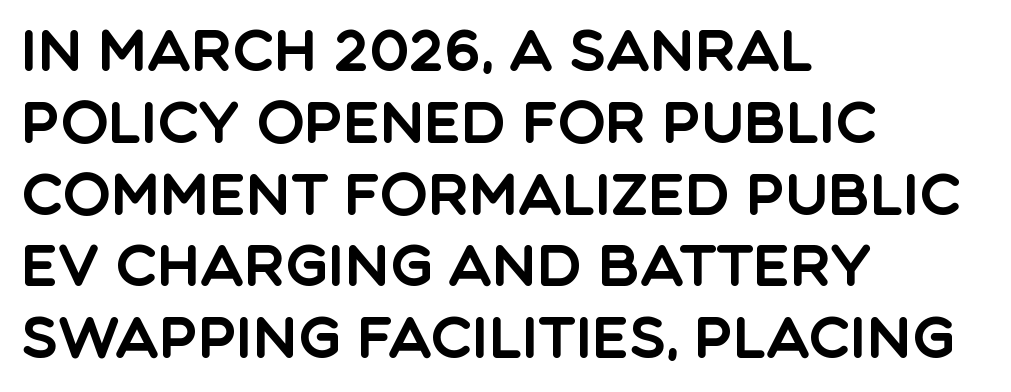
{"serif": "no", "italic": "no", "width": "normal", "x_height": "large", "monospaced": "no", "underline": "no", "align": "left", "line_spacing": "normal", "line_spacing_ratio": 1.26, "letter_spacing": "normal", "letter_spacing_em": 0.0, "glyph_px": 57}
